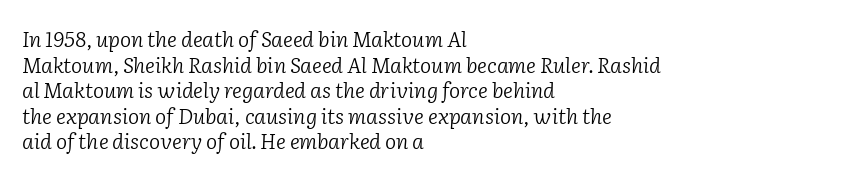
Q: Is the text bold? A: No.
Q: Is the text italic (slanted)? A: Yes, it leans right by about 2 degrees.
Q: Is the text underlined? A: No.
Q: How is the paragraph aligned? A: Left-aligned.
Q: Is the spacing between letters normal or unusually wide? A: Normal.
